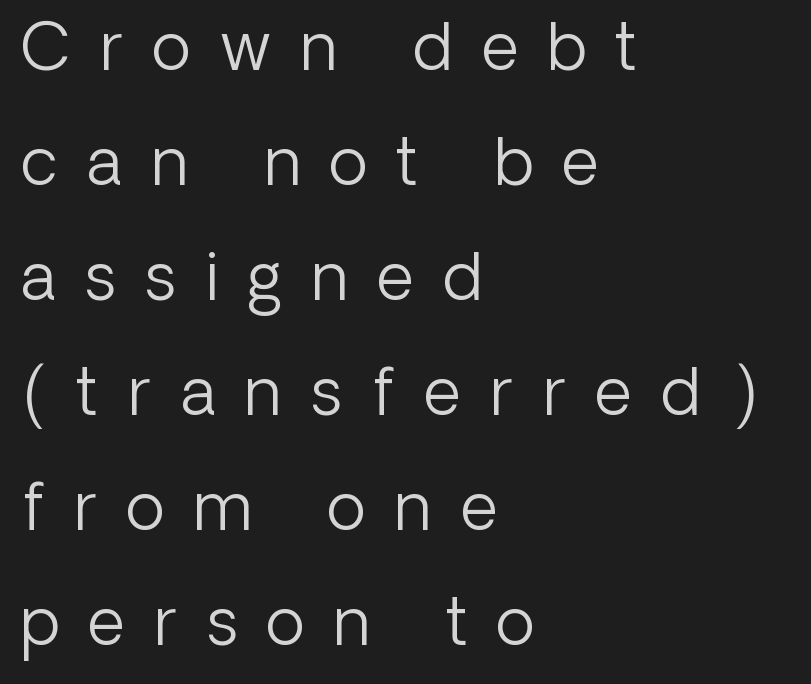
A clean baseline with only descenders dipping below it. Nope, no serifs anywhere on these letters. Where is the straight margin? On the left. You could not count columns in this text — the font is proportionally spaced. The cut favours lightness, reaching ordinary text weight at its darkest.
